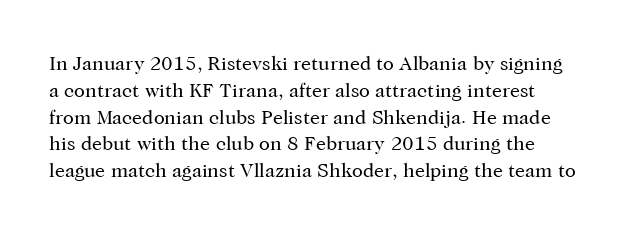
Evenly set lines give the paragraph a standard silhouette. Underlining? Definitely not there. Vertical strokes here are truly vertical. Is the stroke heavy? The answer is a plain regular-or-lighter.
